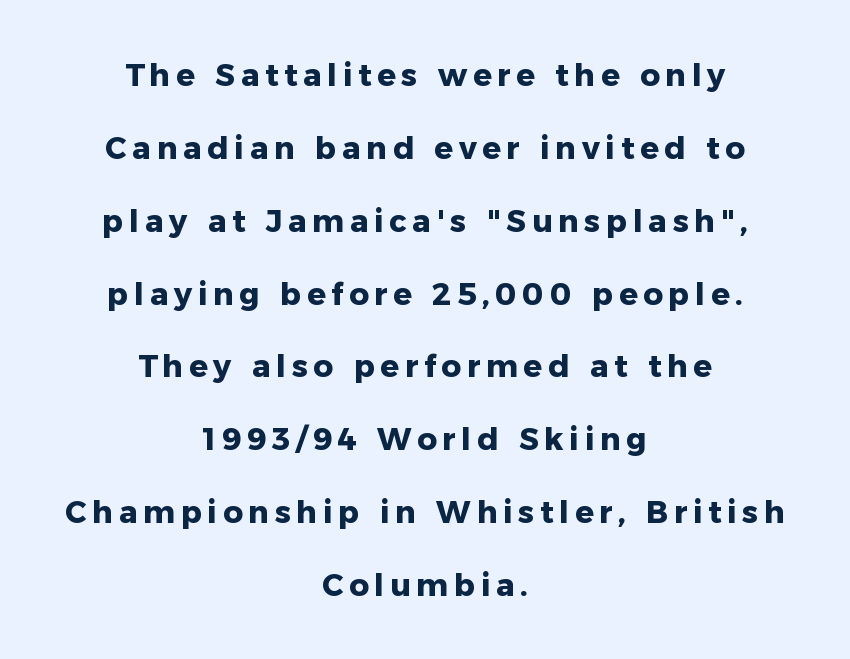
{"serif": "no", "italic": "no", "bold": "yes", "weight": "heavy", "width": "normal", "stroke_contrast": "low", "x_height": "medium", "monospaced": "no", "underline": "no", "align": "center", "line_spacing": "loose", "line_spacing_ratio": 2.35, "glyph_px": 31}
